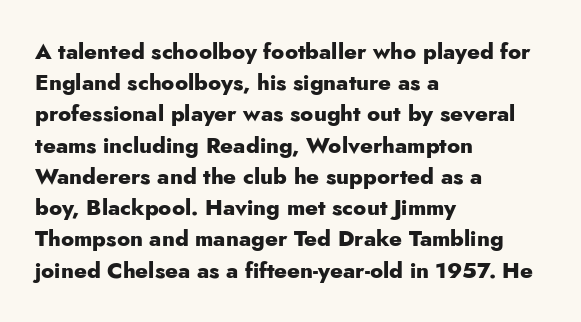
In CSS terms this would be text-align: left. Baseline-to-baseline distance is the conventional proportion of letter height. Notice how the stems are strictly vertical — no italics here. The space beneath each line is pristine and unruled. Spacing between characters is what you'd get straight out of the box. The passage shown is emphatically bold.
